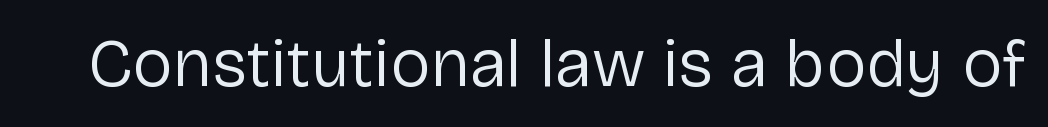
Nothing heavy about these letters — not bold at all. The rendering uses natural spacing where letterforms have individual widths. The characters display no serif detailing; their extremities are plain. There is no visible air inserted between adjacent glyphs. Clear beneath every line of the passage.
